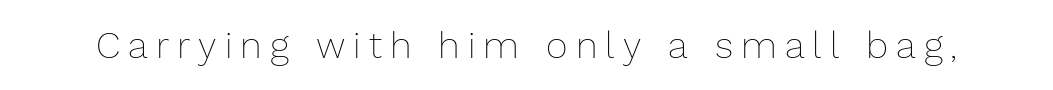
Q: Is the text bold? A: No.
Q: Is the text italic (slanted)? A: No, it is upright.
Q: Is the text underlined? A: No.
Q: Is the spacing between letters normal or unusually wide? A: Unusually wide.
Q: Width (condensed, normal, or wide)? A: Normal.
Q: Stroke contrast? A: Low.
Q: x-height? A: Medium.
Q: Monospaced? A: No.
